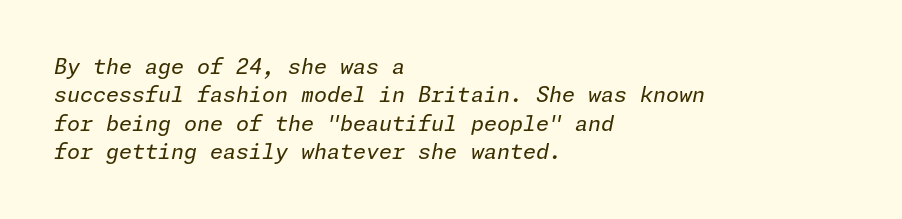
{"italic": "yes", "lean": "right", "slant_degrees": 11, "bold": "no", "underline": "no", "align": "left", "line_spacing": "normal", "line_spacing_ratio": 1.35, "letter_spacing": "normal", "letter_spacing_em": 0.0, "glyph_px": 21}
